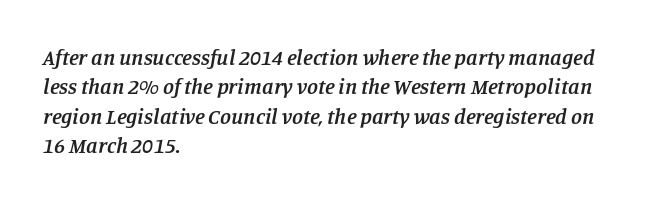
The image shows 22 px text type, italic (leaning right); set left-aligned, normal line spacing (1.34x), normal letter spacing, not underlined.
